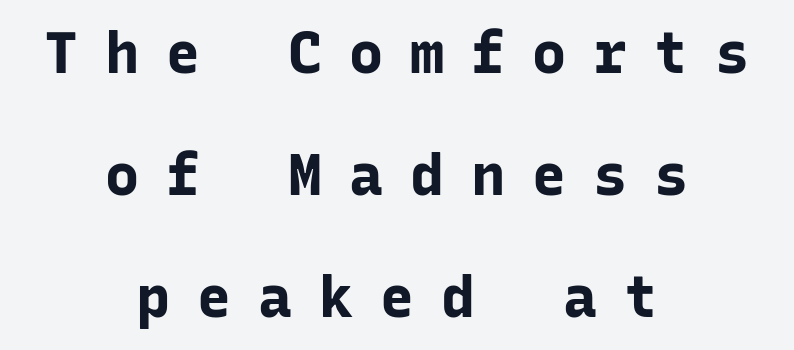
Caption: multi-line text, centered on the measure. The vertical gap from one line to the next is large. Glyph-to-glyph distance is far greater than everyday printed text. You'd pick this weight for a headline — it's a proper bold. Do the letters lean? They stand straight.
